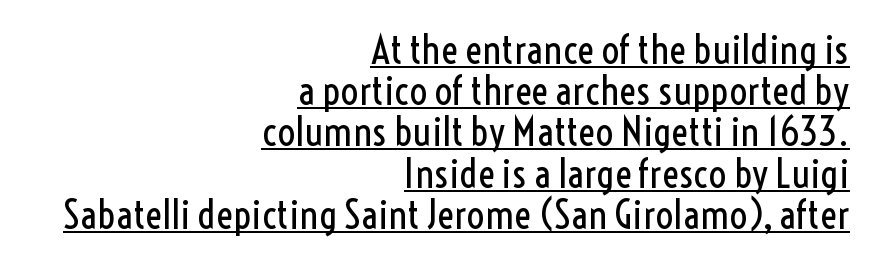
{"serif": "no", "italic": "no", "bold": "no", "weight": "regular", "width": "condensed", "x_height": "medium", "monospaced": "no", "underline": "yes", "align": "right", "line_spacing": "tight", "line_spacing_ratio": 1.03, "letter_spacing": "normal", "letter_spacing_em": 0.0, "glyph_px": 40}
